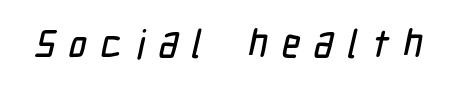
Look at the tracking — it's clearly loosened, letters drifting apart. This sample has the flowing, uneven cadence of proportional lettering. This is sans-serif lettering, the kind often seen on screens and signage. Bare-footed words on every line.
